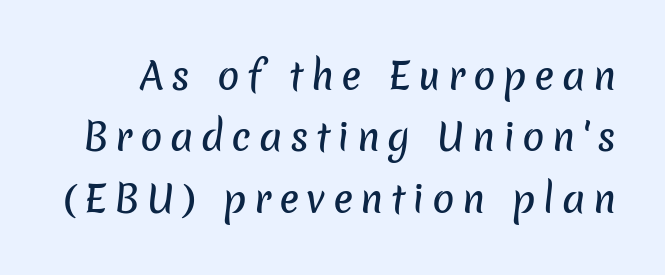
Look at the bottom of the vertical strokes: they stop flat, with no serifs. Baseline-to-baseline distance is the conventional proportion of letter height. Is this a fixed-width face? No — the glyphs have proportional, varying widths. A typesetter would call this heavily tracked-out type.
